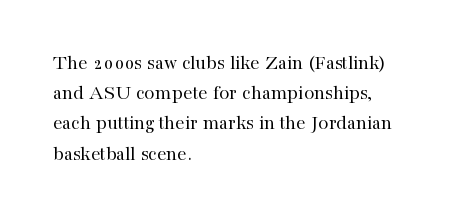
{"italic": "no", "bold": "no", "underline": "no", "align": "left", "line_spacing": "normal", "line_spacing_ratio": 1.44, "letter_spacing": "normal", "letter_spacing_em": 0.0, "glyph_px": 21}
